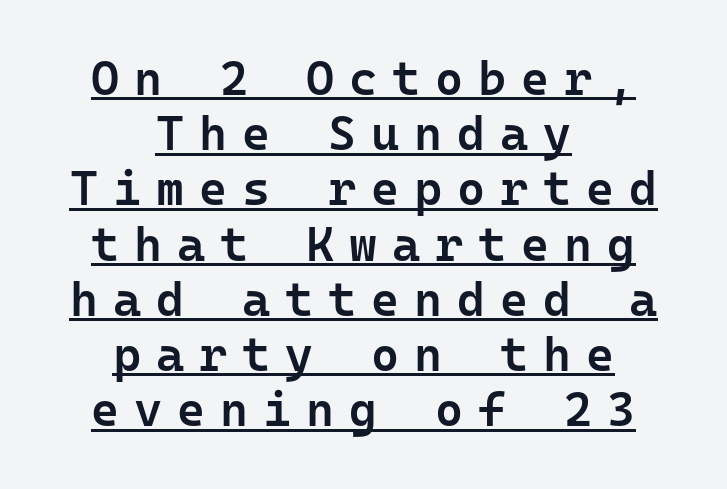
The image shows 48 px semibold sans-serif type, upright, monospaced; set centered, tight line spacing (1.15x), unusually wide letter spacing (+0.31 em), underlined; low stroke contrast and a medium x-height.
